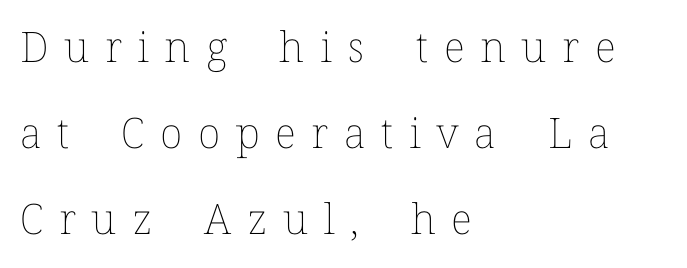
Decoration check: the copy has no underline. Someone cranked the tracking dial way up on this one. The setting favours the left margin, as ordinary paragraphs usually do. This is roman type, the default non-slanted kind.
